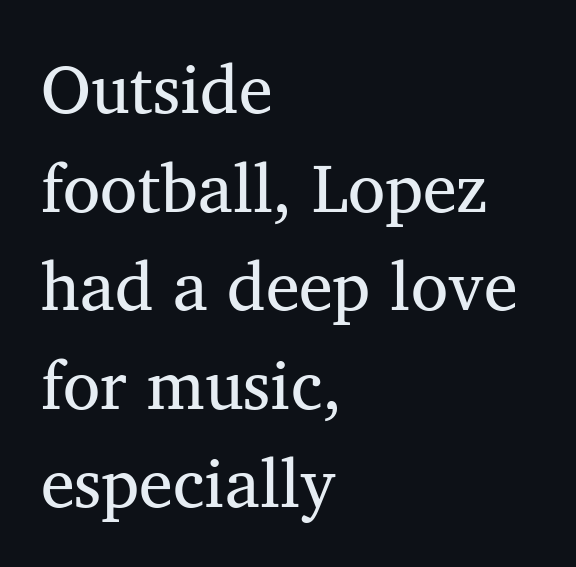
{"serif": "yes", "bold": "no", "weight": "regular", "width": "normal", "stroke_contrast": "medium", "x_height": "medium", "monospaced": "no", "underline": "no", "align": "left", "line_spacing": "normal", "line_spacing_ratio": 1.45, "letter_spacing": "normal", "letter_spacing_em": 0.0, "glyph_px": 68}
